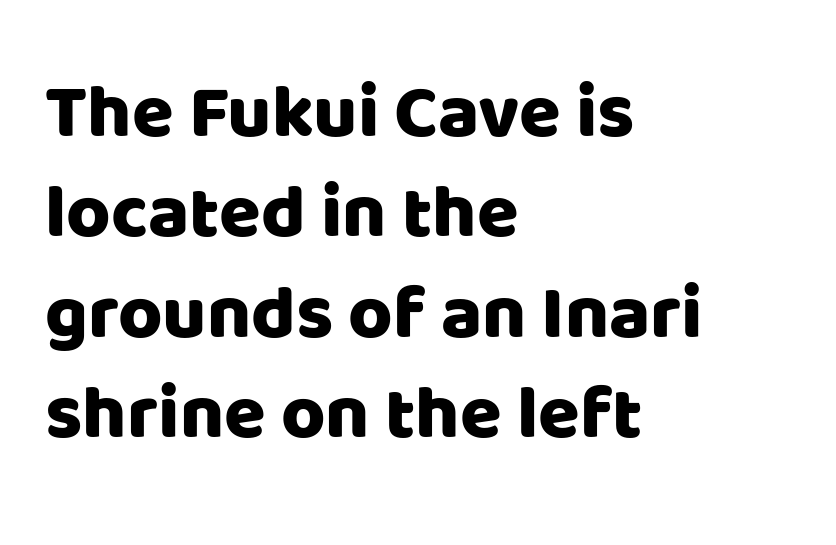
The image shows 76 px sans-serif type, upright; set left-aligned, normal line spacing (1.32x), normal letter spacing, not underlined; low stroke contrast and a large x-height.
